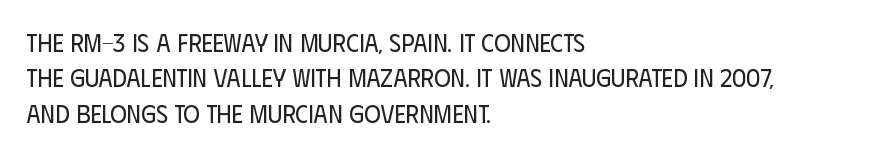
Plain, unruled lines of type. Is the type heavy? It reads as light-to-regular instead. Interline gaps are of average width in this sample. In terms of posture, this sample is upright. These lines are set flush left with a ragged right edge. Nothing unusual about the tracking: characters are spaced as the font intends.
